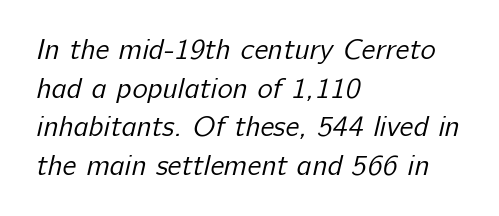
{"serif": "no", "bold": "no", "weight": "regular", "width": "normal", "stroke_contrast": "low", "x_height": "medium", "monospaced": "no", "underline": "no", "align": "left", "line_spacing": "normal", "line_spacing_ratio": 1.33, "letter_spacing": "normal", "letter_spacing_em": 0.0, "glyph_px": 29}
